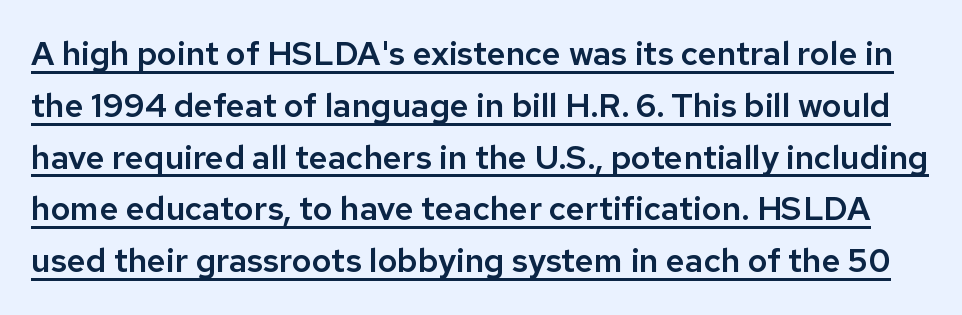
{"serif": "no", "italic": "no", "width": "normal", "stroke_contrast": "low", "x_height": "medium", "monospaced": "no", "underline": "yes", "line_spacing": "normal", "line_spacing_ratio": 1.57, "letter_spacing": "normal", "letter_spacing_em": 0.0, "glyph_px": 33}
